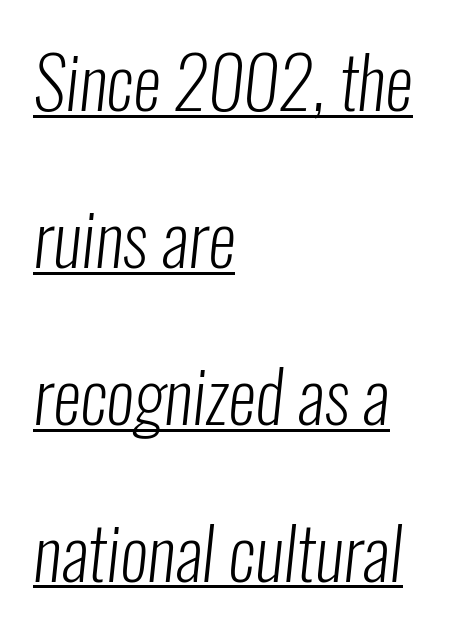
Each letter's strokes conclude bluntly, with no projecting serifs. How would I describe the line gaps? Wide and relaxed. The typesetting does not lean heavy: it is not bold. Between one letter and the next there's only the usual sliver of space.
